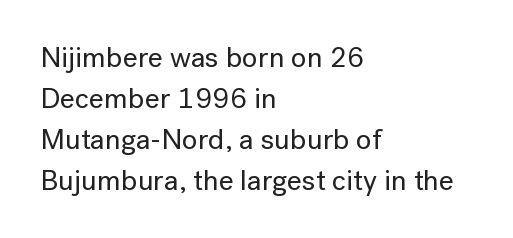
{"serif": "no", "italic": "no", "width": "normal", "stroke_contrast": "low", "x_height": "medium", "monospaced": "no", "underline": "no", "align": "left", "line_spacing": "normal", "line_spacing_ratio": 1.41, "letter_spacing": "normal", "letter_spacing_em": 0.0, "glyph_px": 29}
